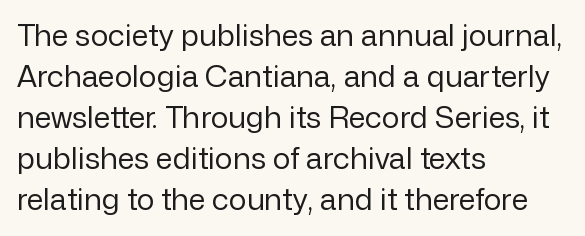
The image shows 30 px regular-weight sans-serif type, upright; set left-aligned, normal line spacing (1.37x), normal letter spacing, not underlined; low stroke contrast and a medium x-height.
